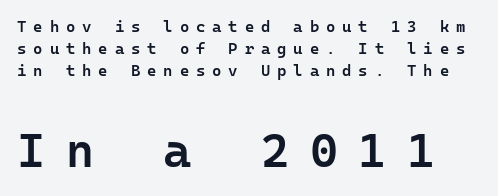
Q: Is the text bold? A: Semi-bold.
Q: Is the text italic (slanted)? A: No, it is upright.
Q: Is the typeface a serif or a sans-serif typeface? A: Sans-serif.
Q: Is the text underlined? A: No.
Q: Is the spacing between letters normal or unusually wide? A: Unusually wide.
Q: Is the spacing between lines tight, normal or loose? A: Normal.
Q: Which block of text is set in a larger size, the first (top) or the second (bottom)? A: The second (bottom) one.
Q: Width (condensed, normal, or wide)? A: Normal.
Q: Stroke contrast? A: Low.
Q: x-height? A: Medium.
